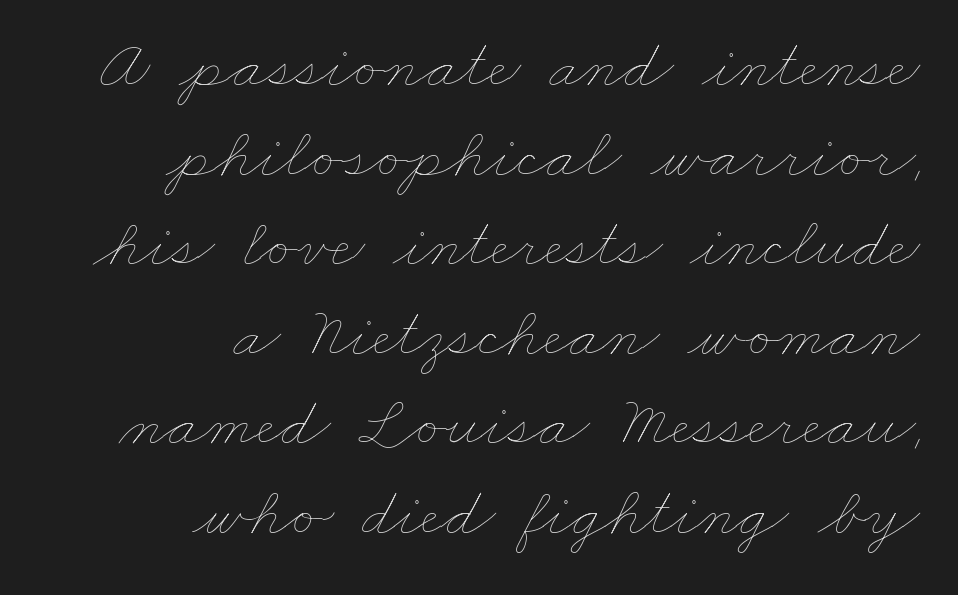
Q: Is the text bold? A: No.
Q: Is the text underlined? A: No.
Q: How is the paragraph aligned? A: Right-aligned.
Q: Is the spacing between letters normal or unusually wide? A: Normal.
Q: Is the spacing between lines tight, normal or loose? A: Normal.
Q: Width (condensed, normal, or wide)? A: Wide.
Q: Stroke contrast? A: Low.
Q: x-height? A: Small.
Q: Monospaced? A: No.
